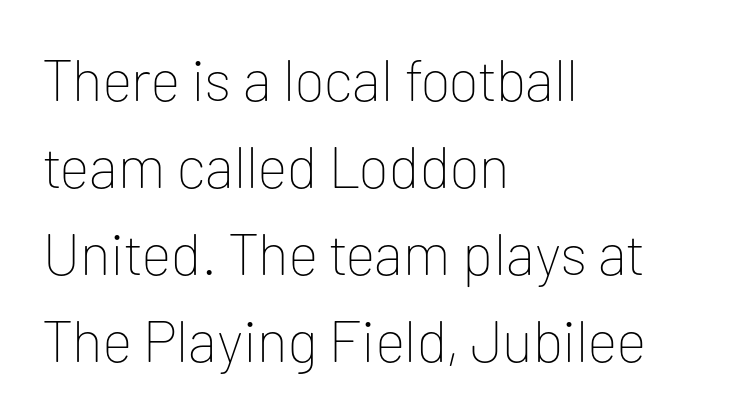
The image shows 58 px thin sans-serif type, upright; set left-aligned, normal line spacing (1.5x), normal letter spacing, not underlined; low stroke contrast and a medium x-height.
